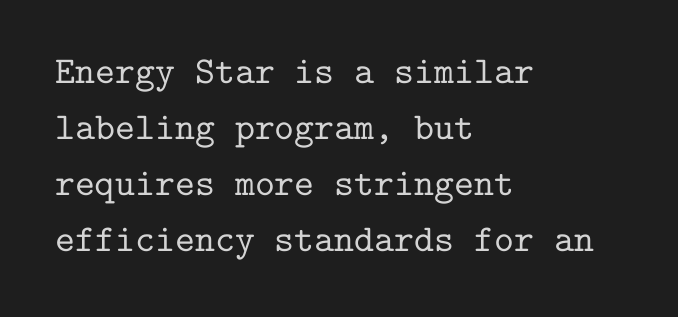
Standard letterfit; no display-style spreading of the glyphs. Has an underline been added? It has not. If you measured baseline to baseline, you'd find a middling distance. Notice how the stems are strictly vertical — no italics here. The face used here is monospaced, like something from a code editor.
